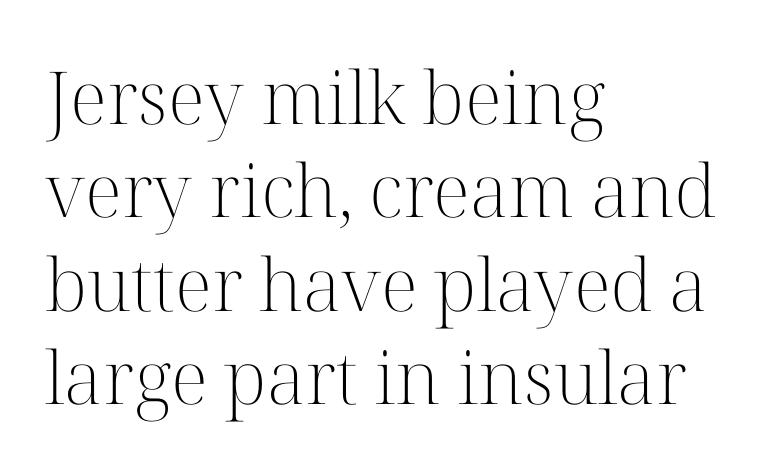
The image shows 73 px light serif type, upright; set left-aligned, normal line spacing (1.28x), normal letter spacing, not underlined; high stroke contrast and a medium x-height.
